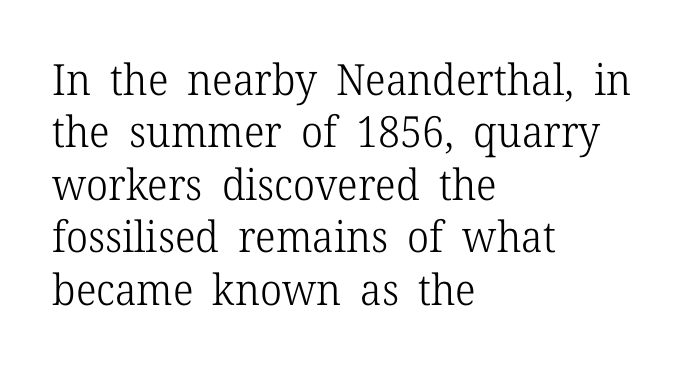
Q: Is the text bold? A: No.
Q: Is the text italic (slanted)? A: No, it is upright.
Q: Is the typeface a serif or a sans-serif typeface? A: Serif.
Q: Is the text underlined? A: No.
Q: How is the paragraph aligned? A: Left-aligned.
Q: Is the spacing between letters normal or unusually wide? A: Normal.
Q: Width (condensed, normal, or wide)? A: Normal.
Q: Stroke contrast? A: Low.
Q: x-height? A: Medium.
Q: Monospaced? A: No.
